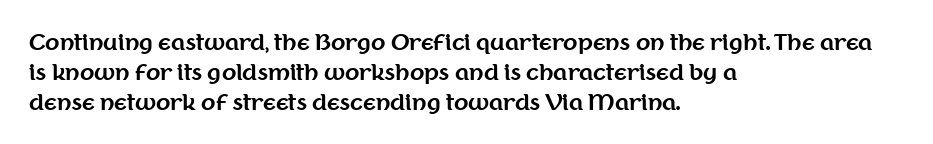
The image shows 21 px bold type, upright; set left-aligned, normal line spacing (1.42x), normal letter spacing, not underlined.
